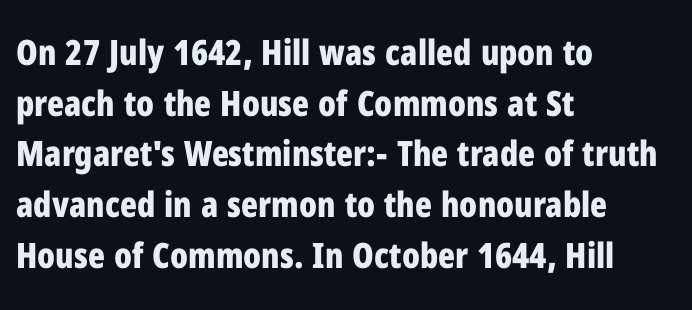
The image shows 35 px bold, condensed sans-serif type, upright; set left-aligned, normal line spacing (1.45x), normal letter spacing, not underlined; low stroke contrast and a medium x-height.
